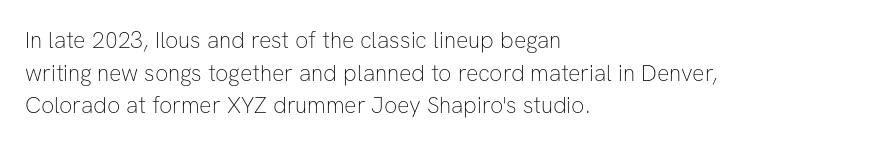
{"italic": "no", "bold": "no", "underline": "no", "align": "left", "line_spacing": "normal", "line_spacing_ratio": 1.42, "letter_spacing": "normal", "letter_spacing_em": 0.0, "glyph_px": 23}
